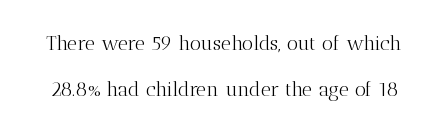
Baseline-to-baseline distance is far greater than the letter height. Only glyphs here, with clear space below each row. The cut favours lightness, reaching ordinary text weight at its darkest. Characters follow at the spacing the type designer built in.
